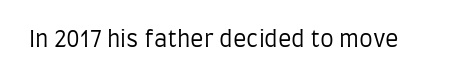
Q: Is the text bold? A: No.
Q: Is the text italic (slanted)? A: No, it is upright.
Q: Is the text underlined? A: No.
Q: Is the spacing between letters normal or unusually wide? A: Normal.
